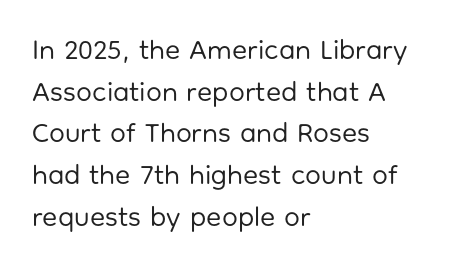
Q: Is the text bold? A: No.
Q: Is the text italic (slanted)? A: No, it is upright.
Q: Is the typeface a serif or a sans-serif typeface? A: Sans-serif.
Q: Is the text underlined? A: No.
Q: How is the paragraph aligned? A: Left-aligned.
Q: Is the spacing between letters normal or unusually wide? A: Normal.
Q: Is the spacing between lines tight, normal or loose? A: Normal.
Q: Width (condensed, normal, or wide)? A: Normal.
Q: Stroke contrast? A: Low.
Q: x-height? A: Medium.
Q: Monospaced? A: No.
